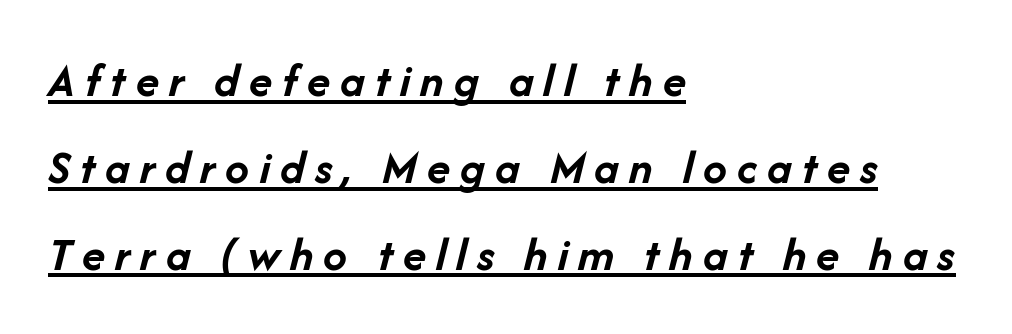
The image shows 48 px semibold type, italic (leaning right); set left-aligned, line spacing 1.81x, unusually wide letter spacing (+0.21 em), underlined; low stroke contrast and a medium x-height.
